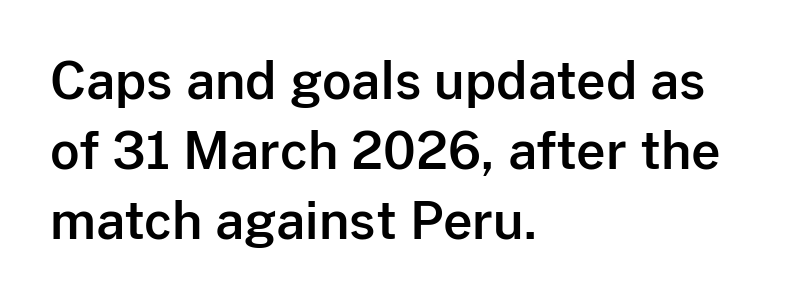
A normal amount of white space separates one row of letters from the next. The paragraph has a hard left edge and a soft right edge. Caption: standard tracking, unaltered. Style check: upright. The rendering uses natural spacing where letterforms have individual widths.
